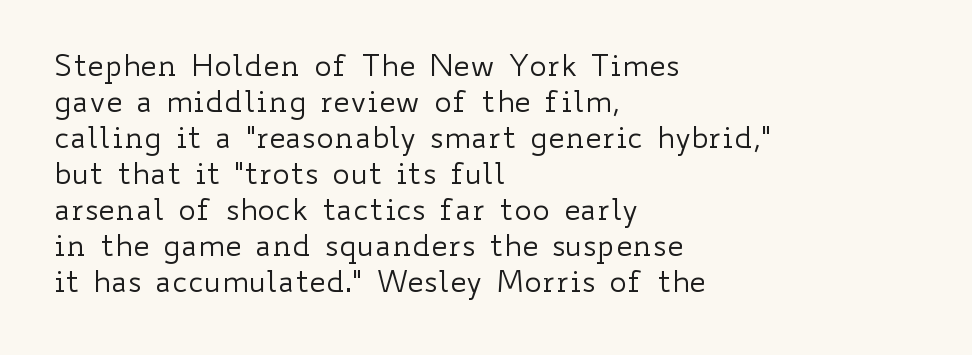
{"italic": "no", "bold": "no", "weight": "regular", "width": "wide", "stroke_contrast": "low", "x_height": "small", "monospaced": "no", "underline": "no", "align": "left", "line_spacing_ratio": 1.2, "letter_spacing": "normal", "letter_spacing_em": 0.0, "glyph_px": 30}
